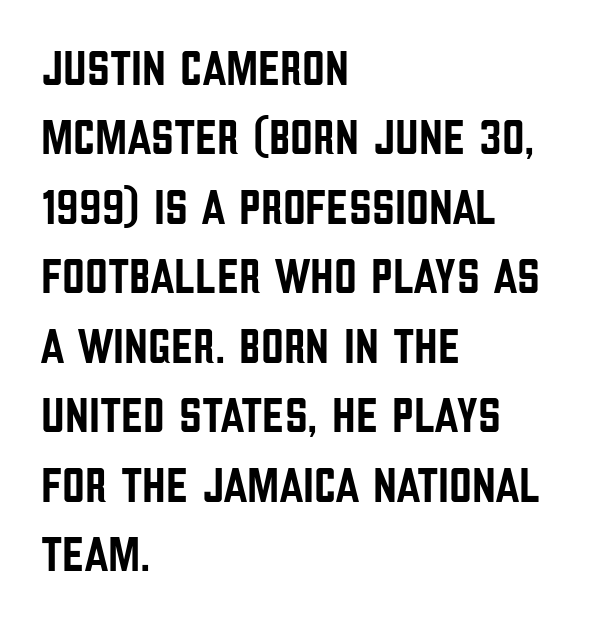
The image shows 50 px condensed sans-serif type, upright; set left-aligned, normal line spacing (1.39x), normal letter spacing, not underlined; low stroke contrast and a large x-height.
